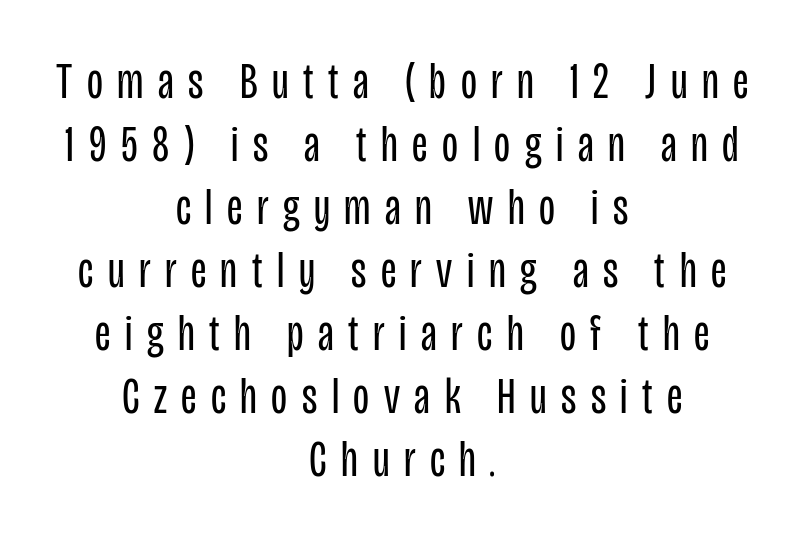
Q: Is the text bold? A: No.
Q: Is the text italic (slanted)? A: No, it is upright.
Q: Is the typeface a serif or a sans-serif typeface? A: Sans-serif.
Q: Is the text underlined? A: No.
Q: How is the paragraph aligned? A: Centered.
Q: Is the spacing between letters normal or unusually wide? A: Unusually wide.
Q: Width (condensed, normal, or wide)? A: Condensed.
Q: Stroke contrast? A: Low.
Q: x-height? A: Large.
Q: Monospaced? A: No.
